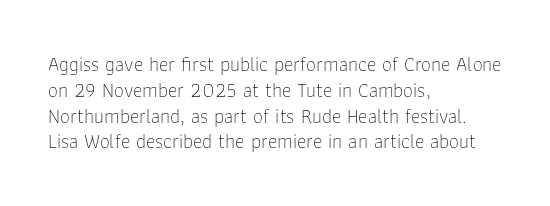
Q: Is the text bold? A: No.
Q: Is the text italic (slanted)? A: No, it is upright.
Q: Is the text underlined? A: No.
Q: How is the paragraph aligned? A: Left-aligned.
Q: Is the spacing between letters normal or unusually wide? A: Normal.
Q: Is the spacing between lines tight, normal or loose? A: Normal.
